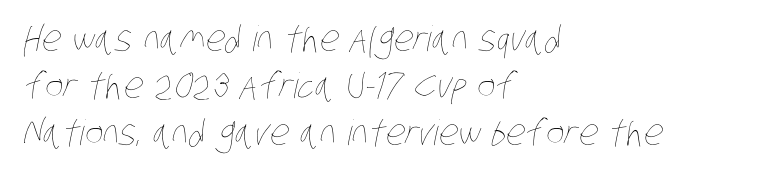
Q: Is the text bold? A: No.
Q: Is the text underlined? A: No.
Q: How is the paragraph aligned? A: Left-aligned.
Q: Is the spacing between letters normal or unusually wide? A: Normal.
Q: Is the spacing between lines tight, normal or loose? A: Normal.
Q: Width (condensed, normal, or wide)? A: Condensed.
Q: Stroke contrast? A: Low.
Q: x-height? A: Large.
Q: Monospaced? A: No.
